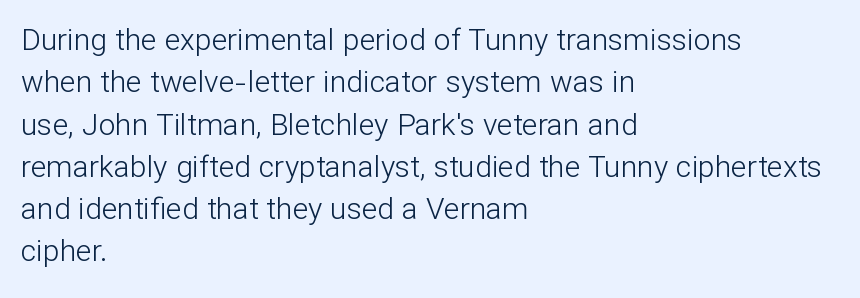
The image shows 30 px light sans-serif type, upright; set left-aligned, normal line spacing (1.41x), normal letter spacing, not underlined; low stroke contrast and a medium x-height.
